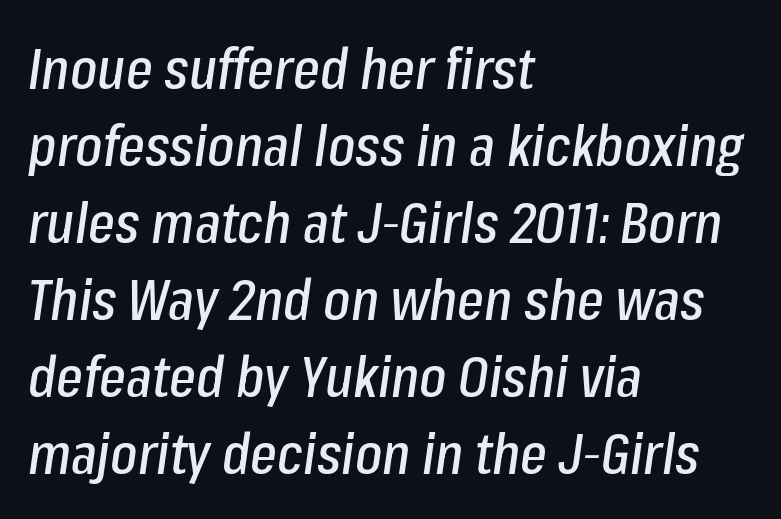
{"italic": "yes", "lean": "right", "slant_degrees": 8, "width": "condensed", "stroke_contrast": "low", "x_height": "medium", "monospaced": "no", "underline": "no", "align": "left", "line_spacing": "normal", "line_spacing_ratio": 1.35, "letter_spacing": "normal", "letter_spacing_em": 0.0, "glyph_px": 57}
